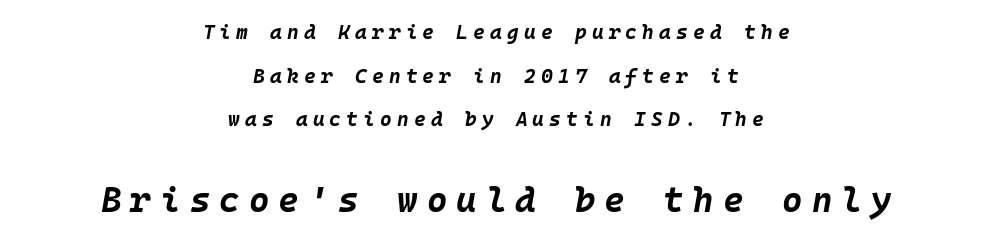
Is the lower block the larger one? Yes — the lower block carries the bigger type. The passage shown is typed in a monospace face where columns stay perfectly aligned. In CSS terms this would be text-align: center. The axis of the letterforms is tilted away from vertical. Letter spacing: wide.
